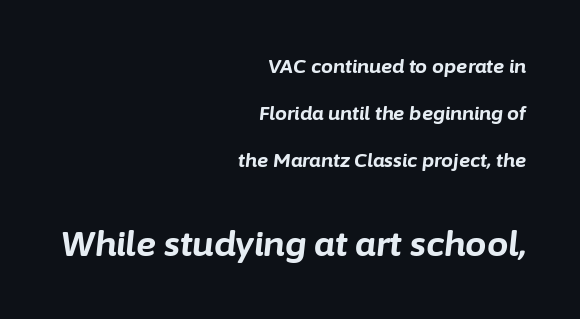
The image shows 34 px bold type, italic (leaning right); set right-aligned, loose line spacing (2.48x), normal letter spacing, not underlined; the second (bottom) block is 1.79x larger; low stroke contrast and a medium x-height.
